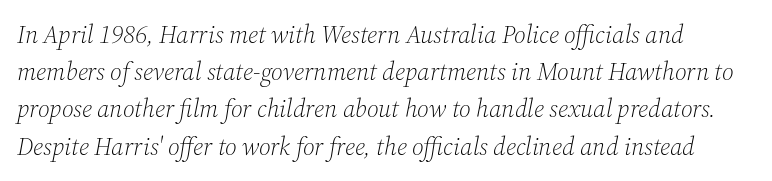
{"italic": "yes", "lean": "right", "slant_degrees": 12, "bold": "no", "underline": "no", "line_spacing": "normal", "line_spacing_ratio": 1.49, "letter_spacing": "normal", "letter_spacing_em": 0.0, "glyph_px": 25}
